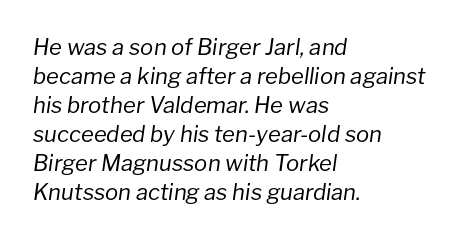
{"italic": "yes", "lean": "right", "slant_degrees": 8, "bold": "no", "underline": "no", "align": "left", "line_spacing": "normal", "line_spacing_ratio": 1.32, "letter_spacing": "normal", "letter_spacing_em": 0.0, "glyph_px": 22}
